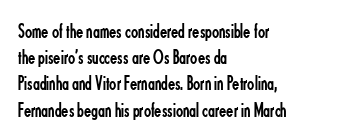
{"italic": "no", "bold": "no", "underline": "no", "align": "left", "line_spacing": "normal", "line_spacing_ratio": 1.25, "letter_spacing": "normal", "letter_spacing_em": 0.0, "glyph_px": 21}
